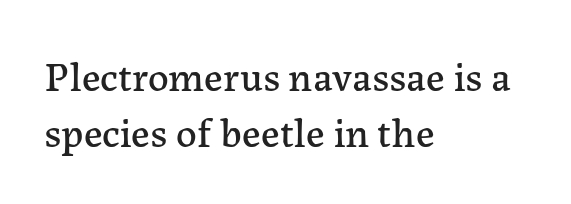
{"serif": "yes", "italic": "no", "width": "normal", "stroke_contrast": "low", "x_height": "medium", "monospaced": "no", "underline": "no", "align": "left", "line_spacing": "normal", "line_spacing_ratio": 1.36, "letter_spacing": "normal", "letter_spacing_em": 0.0, "glyph_px": 41}
